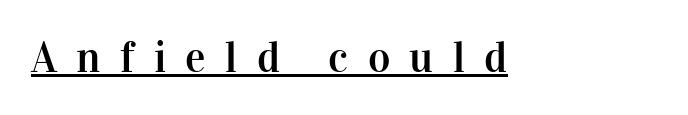
{"serif": "yes", "italic": "no", "width": "normal", "stroke_contrast": "high", "x_height": "medium", "monospaced": "no", "underline": "yes", "letter_spacing": "wide", "letter_spacing_em": 0.45, "glyph_px": 43}
